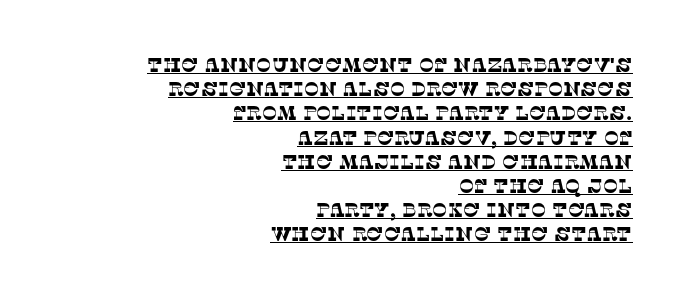
Quick note: underline on. Caption: multi-line text, flush right, ragged left. Compared with typical body copy, the letter spacing here is the same.
